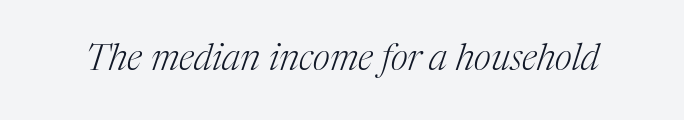
The image shows 37 px light serif type, italic (leaning right); set normal letter spacing, not underlined; medium stroke contrast and a medium x-height.
